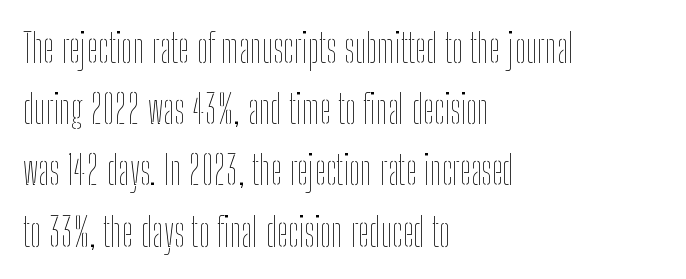
{"italic": "no", "bold": "no", "weight": "thin", "width": "condensed", "stroke_contrast": "low", "x_height": "medium", "monospaced": "no", "underline": "no", "align": "left", "line_spacing": "normal", "line_spacing_ratio": 1.53, "letter_spacing": "normal", "letter_spacing_em": 0.0, "glyph_px": 40}
